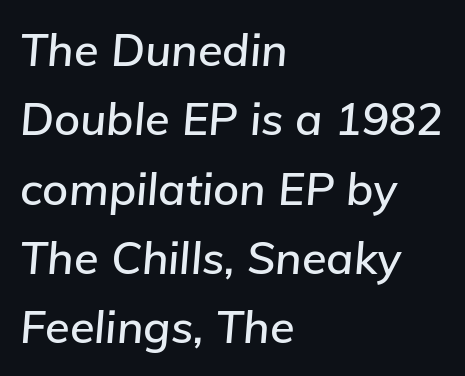
Q: Is the text italic (slanted)? A: Yes, it leans right by about 5 degrees.
Q: Is the text underlined? A: No.
Q: How is the paragraph aligned? A: Left-aligned.
Q: Is the spacing between letters normal or unusually wide? A: Normal.
Q: Is the spacing between lines tight, normal or loose? A: Normal.
Q: Width (condensed, normal, or wide)? A: Normal.
Q: Stroke contrast? A: Low.
Q: x-height? A: Medium.
Q: Monospaced? A: No.
